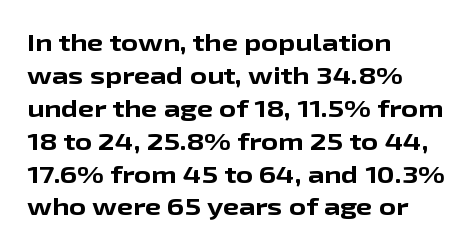
{"italic": "no", "bold": "yes", "underline": "no", "align": "left", "line_spacing": "normal", "line_spacing_ratio": 1.43, "letter_spacing": "normal", "letter_spacing_em": 0.0, "glyph_px": 23}
